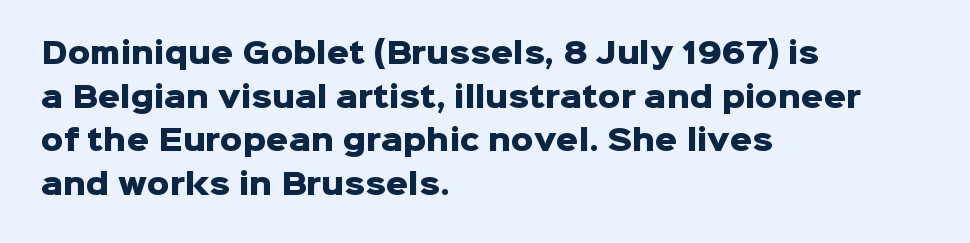
The image shows 28 px heavy sans-serif type, upright; set left-aligned, normal line spacing (1.56x), normal letter spacing, not underlined; low stroke contrast and a medium x-height.
